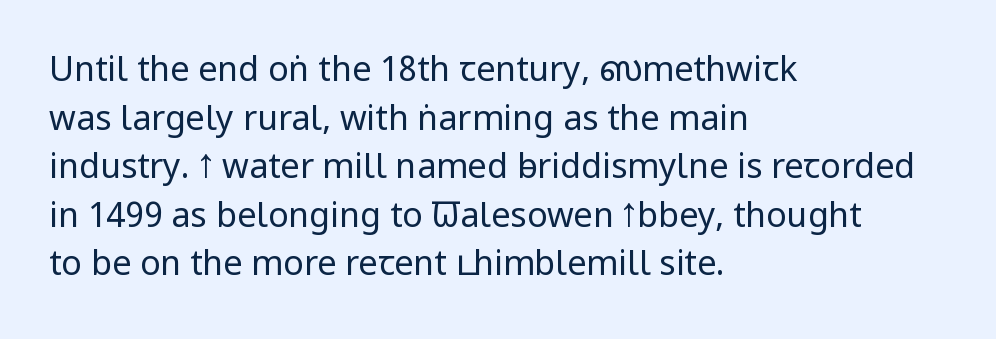
{"serif": "no", "italic": "no", "bold": "no", "weight": "regular", "width": "condensed", "stroke_contrast": "low", "x_height": "large", "monospaced": "no", "underline": "no", "align": "left", "line_spacing": "normal", "line_spacing_ratio": 1.43, "letter_spacing": "normal", "letter_spacing_em": 0.0, "glyph_px": 34}
